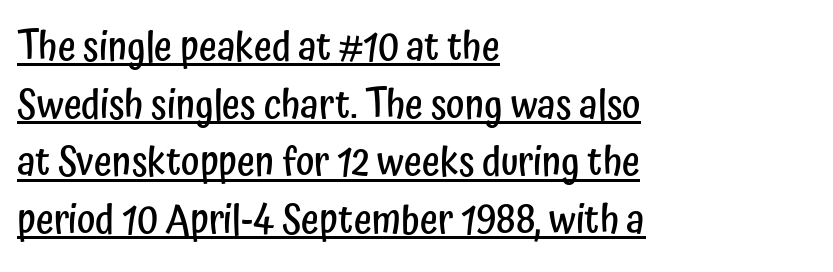
The type sits square on the baseline with zero lean. Nothing sits at the stroke ends, so this counts as sans-serif. Emphasis is given by a line drawn under the lettering. These lines are set flush left with a ragged right edge.
